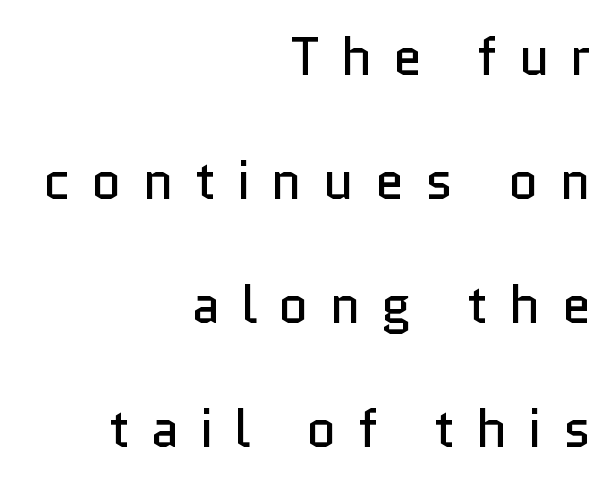
Q: Is the text bold? A: No.
Q: Is the text italic (slanted)? A: No, it is upright.
Q: Is the typeface a serif or a sans-serif typeface? A: Sans-serif.
Q: Is the text underlined? A: No.
Q: How is the paragraph aligned? A: Right-aligned.
Q: Is the spacing between letters normal or unusually wide? A: Unusually wide.
Q: Is the spacing between lines tight, normal or loose? A: Loose.
Q: Width (condensed, normal, or wide)? A: Normal.
Q: Stroke contrast? A: Low.
Q: x-height? A: Medium.
Q: Monospaced? A: No.
